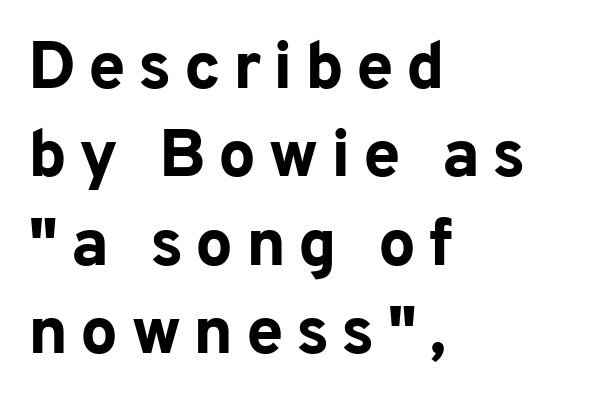
{"serif": "no", "italic": "no", "bold": "yes", "weight": "bold", "width": "normal", "stroke_contrast": "low", "x_height": "medium", "monospaced": "no", "underline": "no", "align": "left", "line_spacing": "normal", "line_spacing_ratio": 1.32, "glyph_px": 67}
